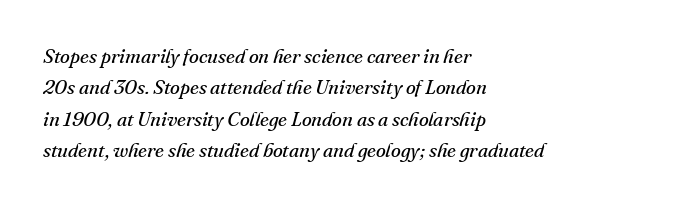
{"italic": "yes", "lean": "right", "slant_degrees": 16, "bold": "no", "underline": "no", "align": "left", "line_spacing": "normal", "line_spacing_ratio": 1.57, "letter_spacing": "normal", "letter_spacing_em": 0.0, "glyph_px": 20}
